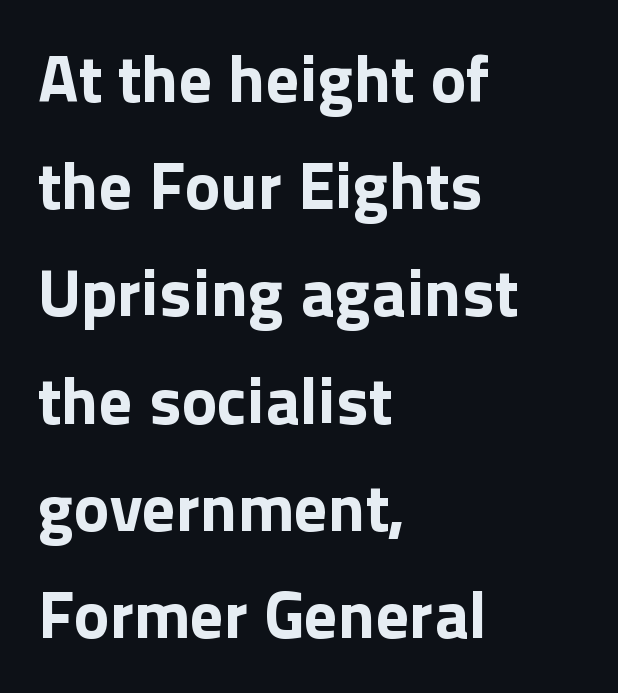
{"serif": "no", "italic": "no", "bold": "yes", "weight": "bold", "width": "normal", "x_height": "medium", "monospaced": "no", "underline": "no", "align": "left", "line_spacing": "normal", "line_spacing_ratio": 1.6, "letter_spacing": "normal", "letter_spacing_em": 0.0, "glyph_px": 67}
